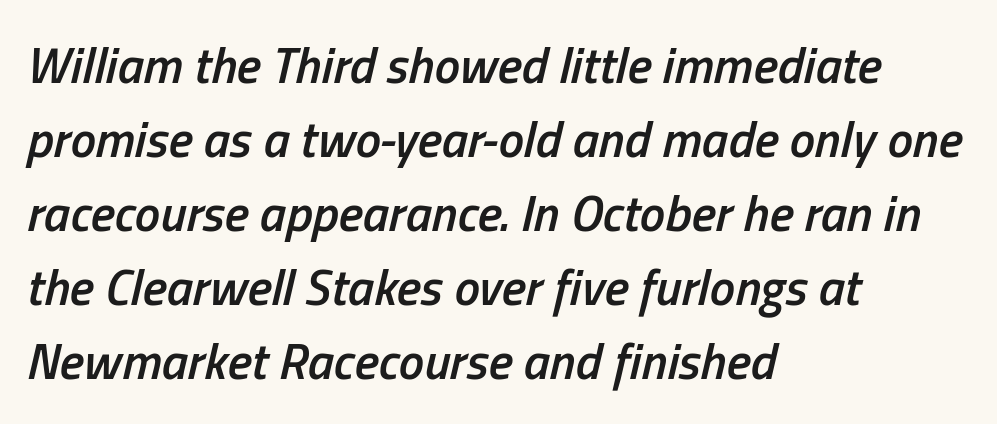
Q: Is the text bold? A: Semi-bold.
Q: Is the text italic (slanted)? A: Yes, it leans right by about 13 degrees.
Q: Is the text underlined? A: No.
Q: How is the paragraph aligned? A: Left-aligned.
Q: Is the spacing between letters normal or unusually wide? A: Normal.
Q: Is the spacing between lines tight, normal or loose? A: Normal.
Q: Width (condensed, normal, or wide)? A: Condensed.
Q: Stroke contrast? A: Low.
Q: x-height? A: Medium.
Q: Monospaced? A: No.
